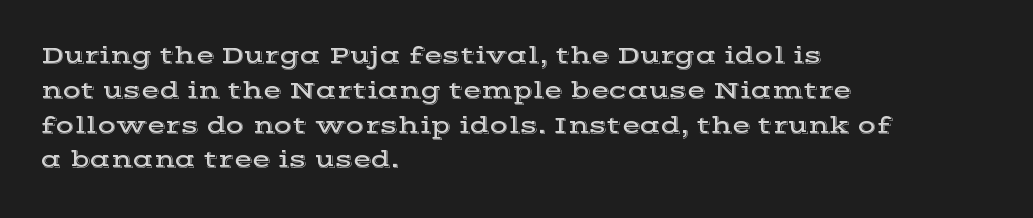
The image shows 24 px text type, upright; set left-aligned, normal line spacing (1.45x), normal letter spacing, not underlined.
